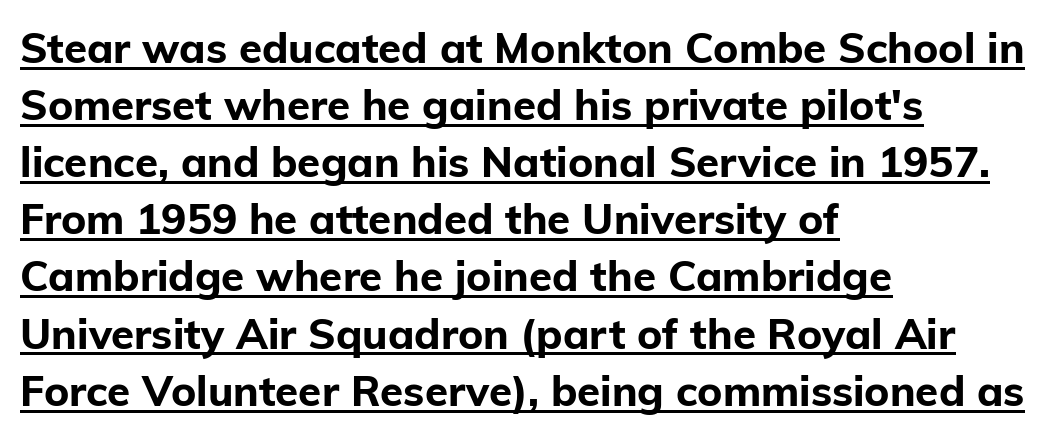
Look at the stroke-to-counter ratio: heavy, a bold. The face used here is proportionally spaced, like ordinary book or web type. The characters display no serif detailing; their extremities are plain. Students, note that the glyphs here touch the page at normal intervals. Reading down the column, the eye jumps a familiar distance to each next line.
